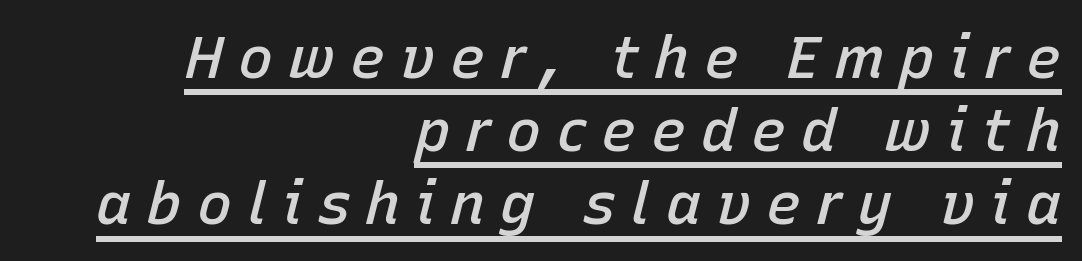
Q: Is the text bold? A: Semi-bold.
Q: Is the text italic (slanted)? A: Yes, it leans right by about 15 degrees.
Q: Is the text underlined? A: Yes.
Q: How is the paragraph aligned? A: Right-aligned.
Q: Is the spacing between letters normal or unusually wide? A: Unusually wide.
Q: Width (condensed, normal, or wide)? A: Normal.
Q: Stroke contrast? A: Low.
Q: x-height? A: Medium.
Q: Monospaced? A: No.
